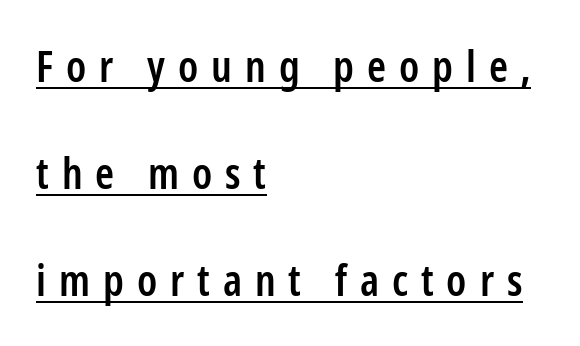
{"serif": "no", "italic": "no", "bold": "semi", "weight": "semibold", "width": "condensed", "stroke_contrast": "low", "x_height": "medium", "monospaced": "no", "underline": "yes", "align": "left", "line_spacing": "loose", "line_spacing_ratio": 2.49, "letter_spacing": "wide", "letter_spacing_em": 0.3, "glyph_px": 43}
